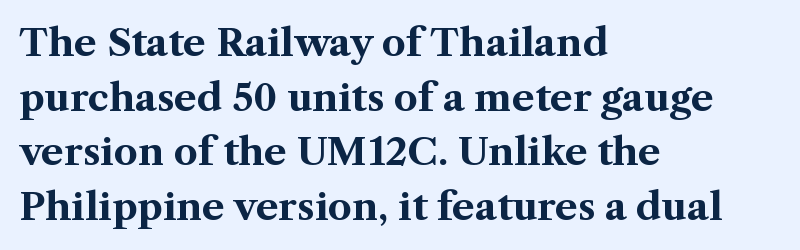
The image shows 38 px bold serif type, upright; set left-aligned, normal line spacing (1.44x), normal letter spacing, not underlined; medium stroke contrast and a medium x-height.
